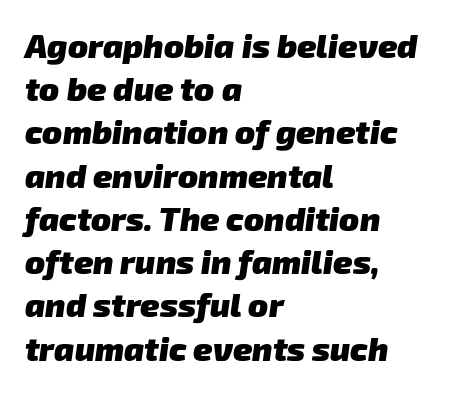
Q: Is the text bold? A: Yes.
Q: Is the typeface a serif or a sans-serif typeface? A: Sans-serif.
Q: Is the text underlined? A: No.
Q: How is the paragraph aligned? A: Left-aligned.
Q: Is the spacing between letters normal or unusually wide? A: Normal.
Q: Is the spacing between lines tight, normal or loose? A: Normal.
Q: Width (condensed, normal, or wide)? A: Normal.
Q: Stroke contrast? A: Low.
Q: x-height? A: Medium.
Q: Monospaced? A: No.
